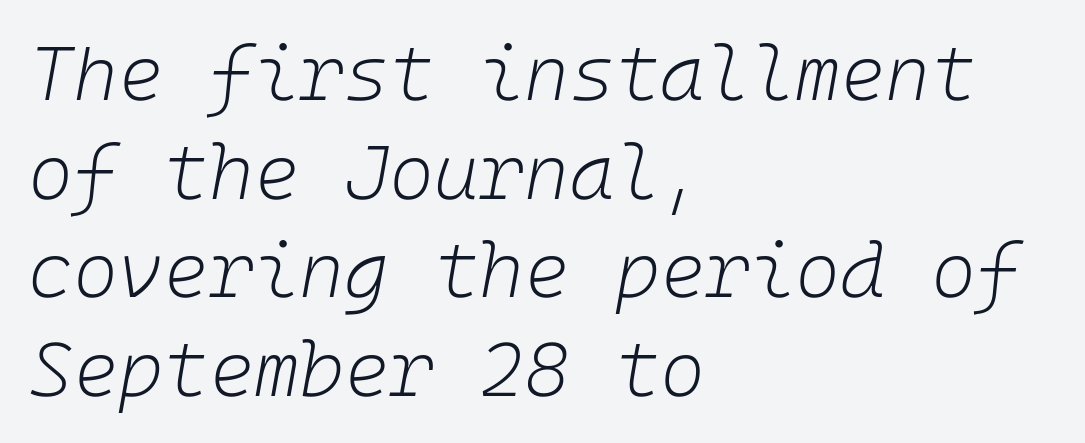
The image shows 77 px light type, italic (leaning right); set left-aligned, normal line spacing (1.28x), normal letter spacing, not underlined; low stroke contrast and a medium x-height.
